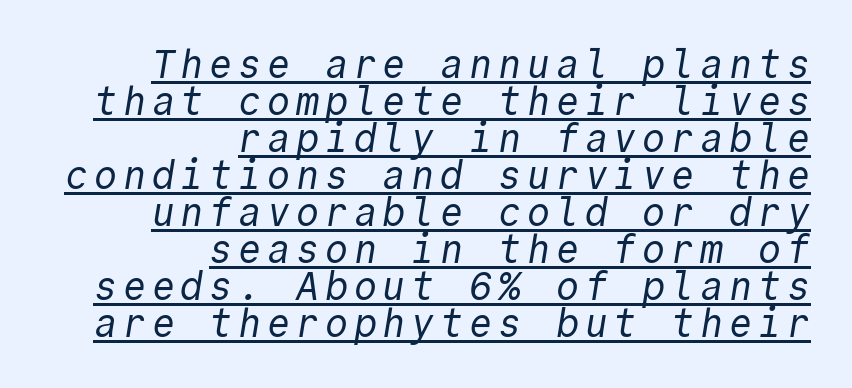
{"serif": "no", "bold": "no", "weight": "regular", "width": "normal", "x_height": "medium", "monospaced": "yes", "underline": "yes", "align": "right", "line_spacing": "tight", "line_spacing_ratio": 0.95, "glyph_px": 39}
